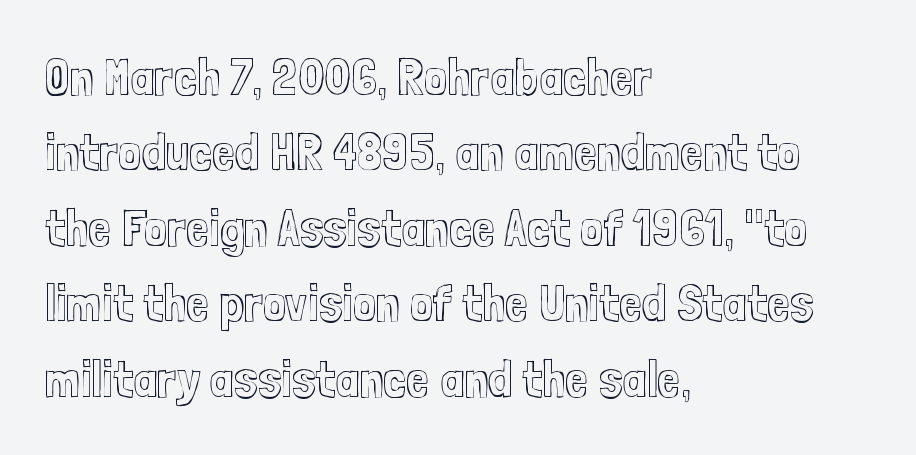
The image shows 52 px condensed type, upright; set left-aligned, normal line spacing (1.45x), normal letter spacing, not underlined; a medium x-height.
